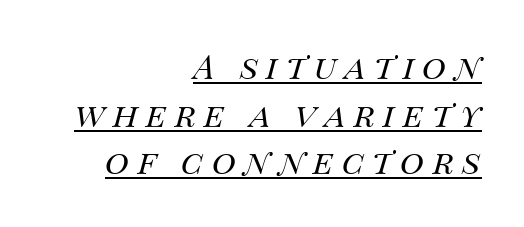
Q: Is the text bold? A: No.
Q: Is the text italic (slanted)? A: Yes, it leans right by about 14 degrees.
Q: Is the text underlined? A: Yes.
Q: How is the paragraph aligned? A: Right-aligned.
Q: Is the spacing between letters normal or unusually wide? A: Unusually wide.
Q: Is the spacing between lines tight, normal or loose? A: Normal.
Q: Width (condensed, normal, or wide)? A: Normal.
Q: Stroke contrast? A: Medium.
Q: x-height? A: Large.
Q: Monospaced? A: No.
